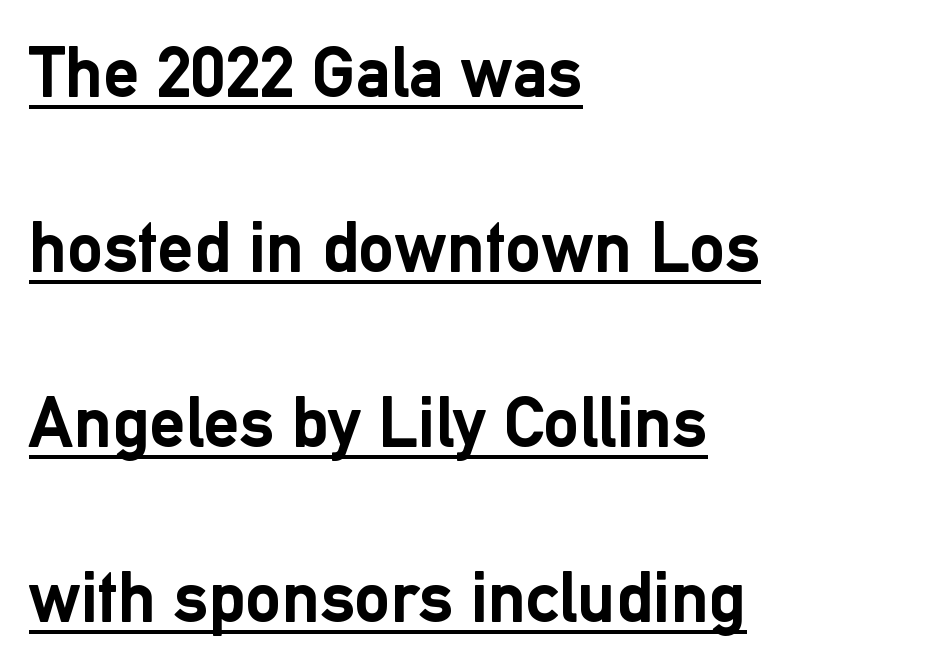
Is the type bold? Yes — the strokes are clearly thick and heavy. Looks like regular typesetting: each glyph gets only the width it needs. Caption: lettering with a line underneath. Does the leading feel generous? Absolutely, it's lavish. The ragged edge is on the right, which tells us the setting is flush left. The type is set solid horizontally, with unmodified tracking.
